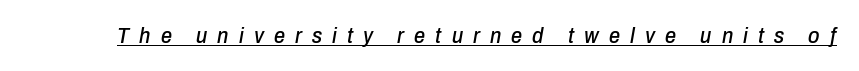
The typography opts for an oblique posture over an upright one. What decoration does the sample have? An underline. A typesetter would call this heavily tracked-out type.
